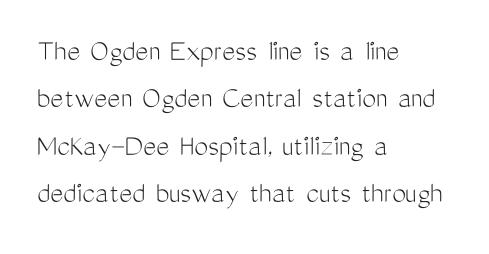
Spacing between characters is what you'd get straight out of the box. The text block is weighted toward the left margin, trailing off unevenly rightward. Each letter's strokes conclude bluntly, with no projecting serifs. The passage shown is typed in a proportional face where columns would drift. In terms of posture, this sample is upright. No chunkiness to these letters — they're not bold.
